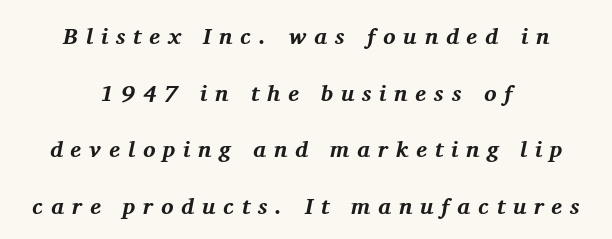
Q: Is the text bold? A: Yes.
Q: Is the text italic (slanted)? A: Yes, it leans right by about 11 degrees.
Q: Is the text underlined? A: No.
Q: How is the paragraph aligned? A: Centered.
Q: Is the spacing between letters normal or unusually wide? A: Unusually wide.
Q: Is the spacing between lines tight, normal or loose? A: Loose.
